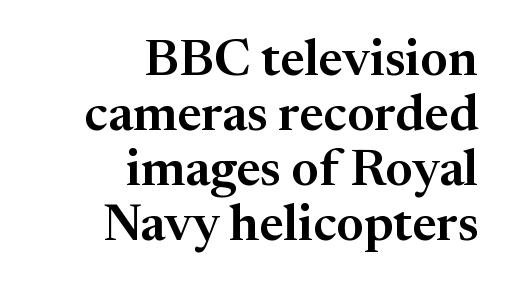
Q: Is the text italic (slanted)? A: No, it is upright.
Q: Is the typeface a serif or a sans-serif typeface? A: Serif.
Q: Is the text underlined? A: No.
Q: How is the paragraph aligned? A: Right-aligned.
Q: Is the spacing between letters normal or unusually wide? A: Normal.
Q: Is the spacing between lines tight, normal or loose? A: Tight.
Q: Width (condensed, normal, or wide)? A: Normal.
Q: Stroke contrast? A: Medium.
Q: x-height? A: Medium.
Q: Monospaced? A: No.
